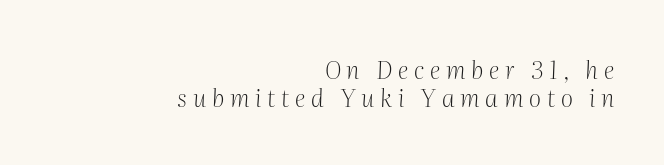
The image shows 24 px text type, italic (leaning right); set right-aligned, line spacing 1.16x, unusually wide letter spacing (+0.24 em), not underlined.
